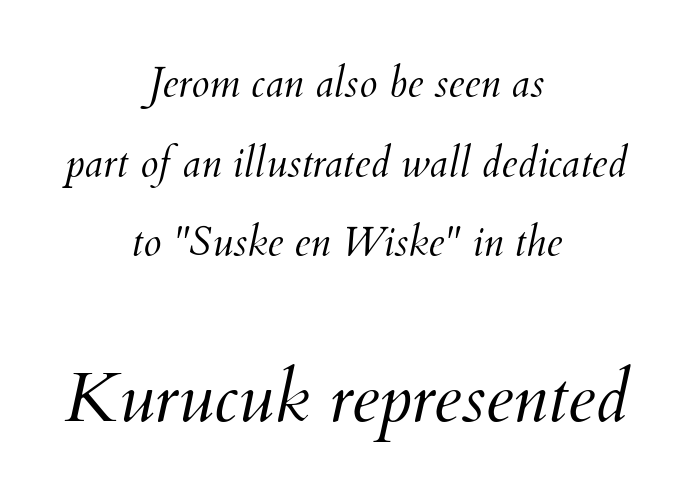
Q: Is the text bold? A: No.
Q: Is the text italic (slanted)? A: Yes, it leans right by about 12 degrees.
Q: Is the text underlined? A: No.
Q: How is the paragraph aligned? A: Centered.
Q: Is the spacing between letters normal or unusually wide? A: Normal.
Q: Is the spacing between lines tight, normal or loose? A: Loose.
Q: Which block of text is set in a larger size, the first (top) or the second (bottom)? A: The second (bottom) one.
Q: Width (condensed, normal, or wide)? A: Normal.
Q: Stroke contrast? A: Medium.
Q: x-height? A: Small.
Q: Monospaced? A: No.
